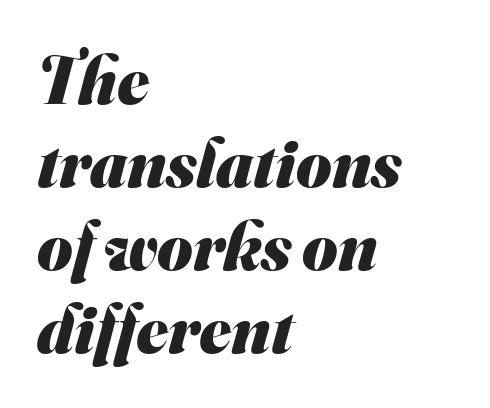
Q: Is the text bold? A: Yes.
Q: Is the typeface a serif or a sans-serif typeface? A: Sans-serif.
Q: Is the text underlined? A: No.
Q: How is the paragraph aligned? A: Left-aligned.
Q: Is the spacing between letters normal or unusually wide? A: Normal.
Q: Width (condensed, normal, or wide)? A: Normal.
Q: Stroke contrast? A: Medium.
Q: x-height? A: Small.
Q: Monospaced? A: No.
